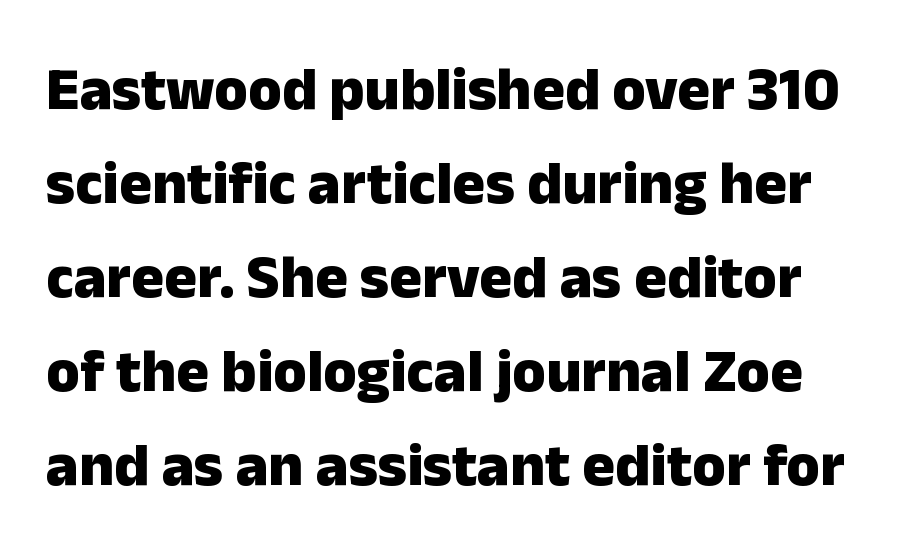
The face used here is proportionally spaced, like ordinary book or web type. Words float on clear page, feet unadorned. The passage shown is typeset with a sans-serif family. These lines sit exactly where default settings would place them. What stands out about the letter spacing? Nothing — it is the standard amount.
